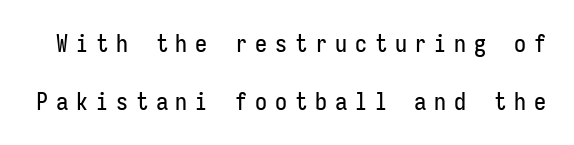
This is the regular roman posture of the typeface. Descenders hang freely into open space. Compared with typical paragraphs, the rows here are farther apart. The tracking reads as deliberately expanded to a designer's eye.
